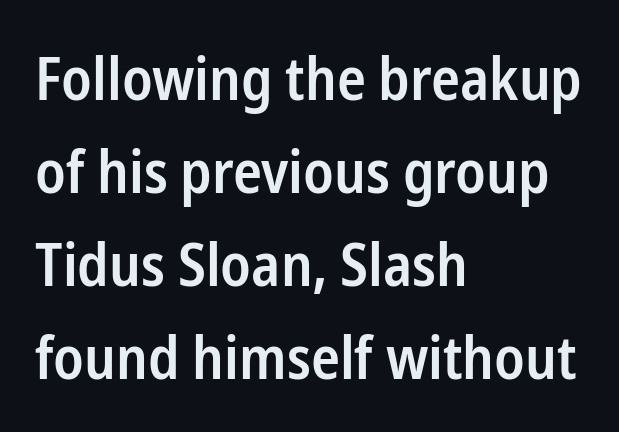
These lines sit exactly where default settings would place them. Letter spacing: default. Is there any slant? The stems are plumb. These lines are rendered in a variable-pitch font. The passage shown is typeset with a sans-serif family. Students, this is semibold: more ink than regular, less than bold.
